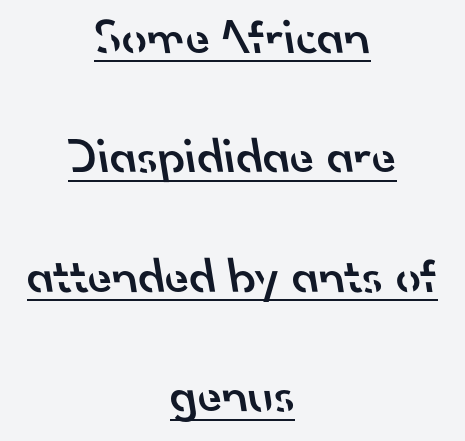
{"serif": "no", "bold": "semi", "weight": "semibold", "width": "normal", "stroke_contrast": "low", "x_height": "small", "monospaced": "no", "underline": "yes", "align": "center", "line_spacing": "loose", "line_spacing_ratio": 2.39, "letter_spacing": "normal", "letter_spacing_em": 0.0, "glyph_px": 50}
